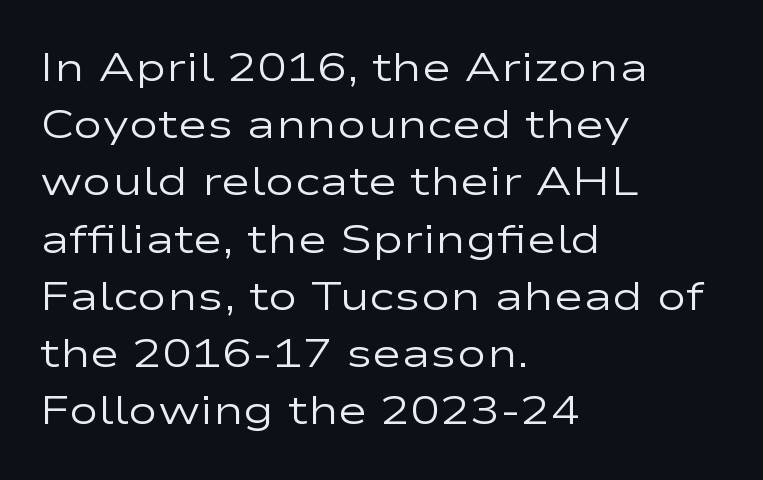
Q: Is the text bold? A: No.
Q: Is the text italic (slanted)? A: No, it is upright.
Q: Is the typeface a serif or a sans-serif typeface? A: Sans-serif.
Q: Is the text underlined? A: No.
Q: How is the paragraph aligned? A: Left-aligned.
Q: Is the spacing between letters normal or unusually wide? A: Normal.
Q: Is the spacing between lines tight, normal or loose? A: Normal.
Q: Width (condensed, normal, or wide)? A: Wide.
Q: Stroke contrast? A: Low.
Q: x-height? A: Medium.
Q: Monospaced? A: No.
